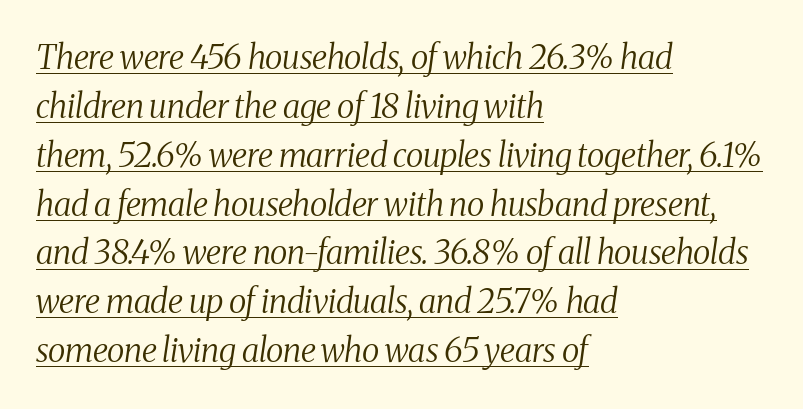
The image shows 33 px regular-weight, condensed serif type, italic (leaning right); set left-aligned, normal line spacing (1.48x), normal letter spacing, underlined; medium stroke contrast and a medium x-height.
